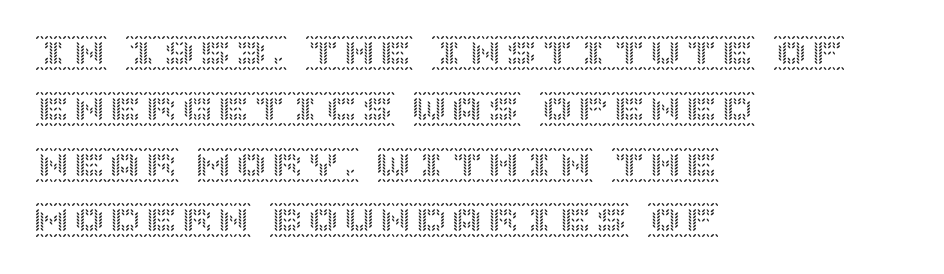
Any mark beneath the type? The region is blank. Compared with typical body copy, the letter spacing here is the same. A student would call this left alignment; a typographer would say flush left, rag right. What's the leading like? Ordinary, nothing unusual.
